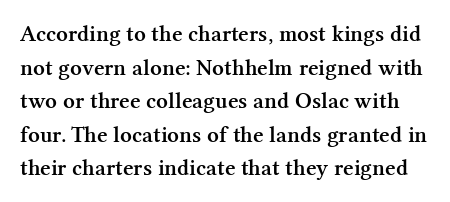
{"italic": "no", "bold": "semi", "underline": "no", "line_spacing": "normal", "line_spacing_ratio": 1.46, "letter_spacing": "normal", "letter_spacing_em": 0.0, "glyph_px": 23}
